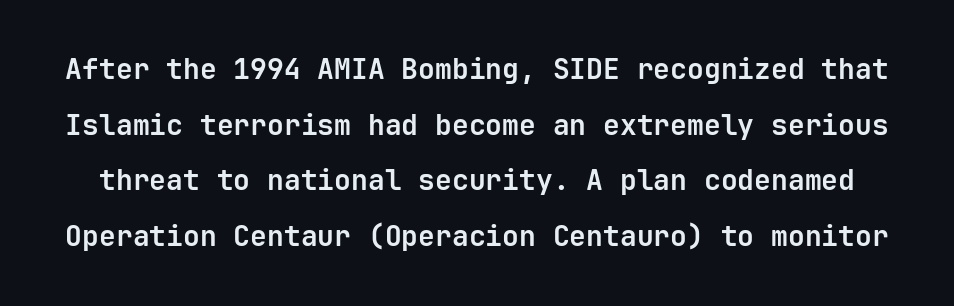
{"serif": "no", "italic": "no", "bold": "yes", "weight": "bold", "width": "normal", "stroke_contrast": "low", "x_height": "medium", "monospaced": "yes", "underline": "no", "line_spacing": "loose", "line_spacing_ratio": 1.99, "letter_spacing": "normal", "letter_spacing_em": 0.0, "glyph_px": 28}
